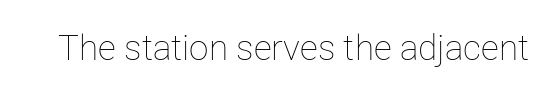
The gap between lines stays unmarked. The letters advance in unequal steps, a hallmark of proportional type. The gaps between neighbouring characters are ordinary and unremarkable. If you drew a line through each stem, it would be perfectly vertical. The font is comparable to plain body text, perhaps lighter.
